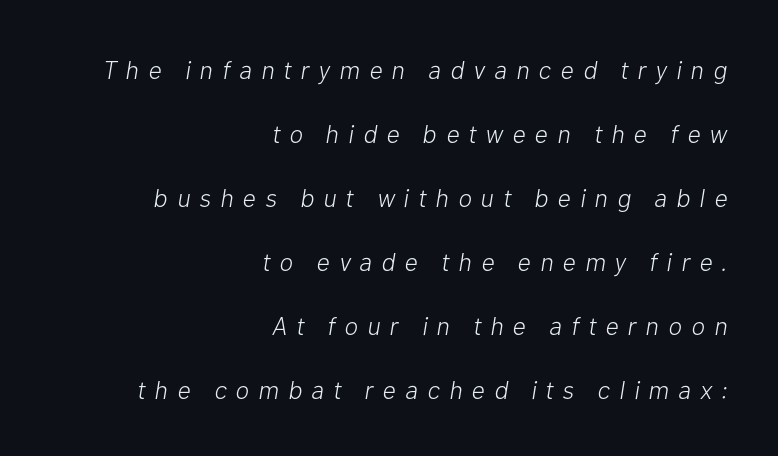
{"italic": "yes", "lean": "right", "slant_degrees": 10, "bold": "no", "underline": "no", "align": "right", "line_spacing": "loose", "line_spacing_ratio": 2.46, "letter_spacing": "wide", "letter_spacing_em": 0.35, "glyph_px": 26}
